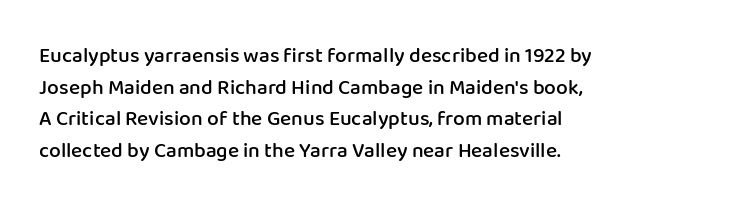
Italic? Not at all — the glyphs are vertical. A typesetter would call this zero additional tracking. The typesetting leans somewhat heavy: a semibold. The string is rendered with underlining switched off. The setting favours the left margin, as ordinary paragraphs usually do.
